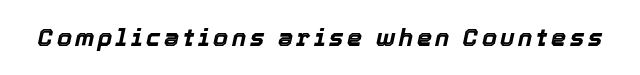
{"italic": "yes", "lean": "right", "slant_degrees": 12, "bold": "yes", "underline": "no", "glyph_px": 24}
